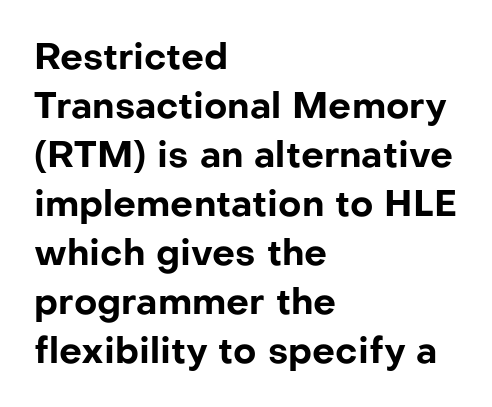
The image shows 36 px bold sans-serif type, upright; set left-aligned, normal line spacing (1.36x), normal letter spacing, not underlined; low stroke contrast and a medium x-height.
